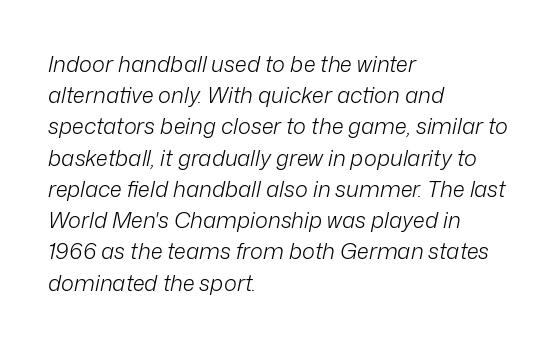
The image shows 22 px text type, italic (leaning right); set left-aligned, normal line spacing (1.42x), normal letter spacing, not underlined.
